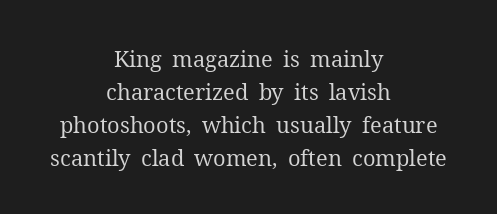
Q: Is the text bold? A: No.
Q: Is the text italic (slanted)? A: No, it is upright.
Q: Is the text underlined? A: No.
Q: How is the paragraph aligned? A: Centered.
Q: Is the spacing between letters normal or unusually wide? A: Normal.
Q: Is the spacing between lines tight, normal or loose? A: Normal.
